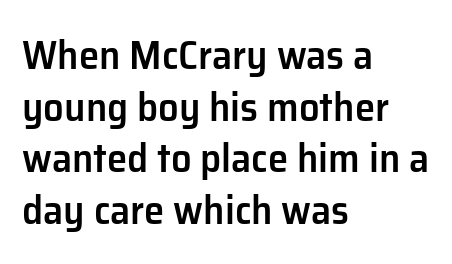
{"serif": "no", "italic": "no", "bold": "semi", "weight": "semibold", "width": "normal", "stroke_contrast": "low", "x_height": "medium", "monospaced": "no", "underline": "no", "align": "left", "line_spacing": "normal", "line_spacing_ratio": 1.26, "letter_spacing": "normal", "letter_spacing_em": 0.0, "glyph_px": 41}
